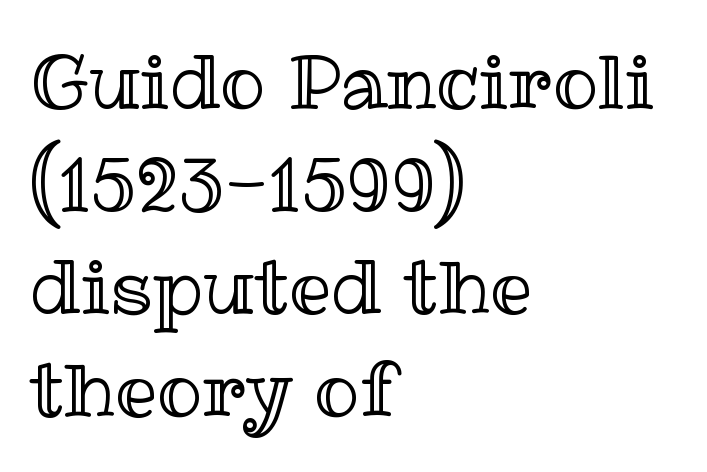
{"italic": "no", "width": "normal", "x_height": "medium", "monospaced": "no", "underline": "no", "align": "left", "line_spacing": "normal", "line_spacing_ratio": 1.37, "letter_spacing": "normal", "letter_spacing_em": 0.0, "glyph_px": 75}
